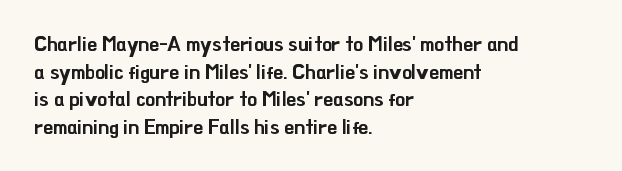
{"italic": "no", "underline": "no", "align": "left", "line_spacing": "normal", "line_spacing_ratio": 1.38, "letter_spacing": "normal", "letter_spacing_em": 0.0, "glyph_px": 20}
